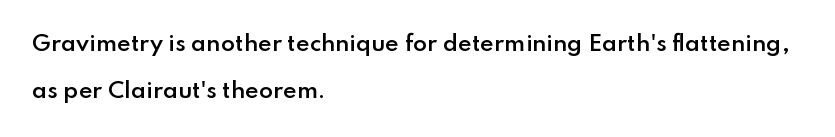
{"italic": "no", "bold": "semi", "underline": "no", "align": "left", "line_spacing": "loose", "line_spacing_ratio": 2.24, "letter_spacing": "normal", "letter_spacing_em": 0.0, "glyph_px": 21}
